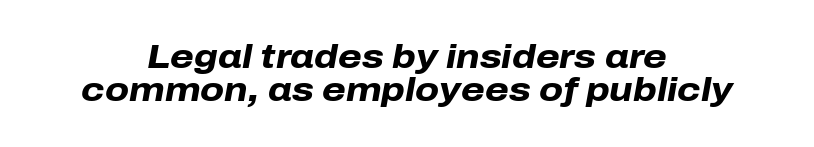
Check under the words: just untouched page. Compared with typical body copy, the letter spacing here is the same. Every character sits at an angle, as italics do. Leading is clearly below the norm, producing a dense column. Note the varied advance widths — an 'i' is clearly narrower than an 'm'. Caption: bold face, heavy strokes.
